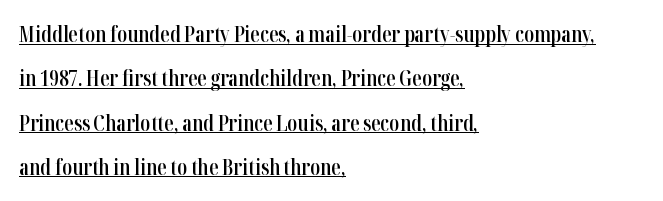
{"italic": "no", "bold": "semi", "underline": "yes", "align": "left", "line_spacing": "loose", "line_spacing_ratio": 2.11, "letter_spacing": "normal", "letter_spacing_em": 0.0, "glyph_px": 21}
